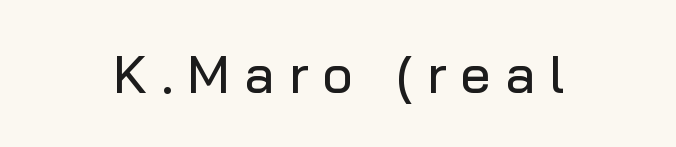
Tracking here is generous; glyphs stand well apart from one another. A typesetter would mark this as roman, not italic. The gap between lines stays unmarked. In terms of letterform style, serifs are entirely absent.
